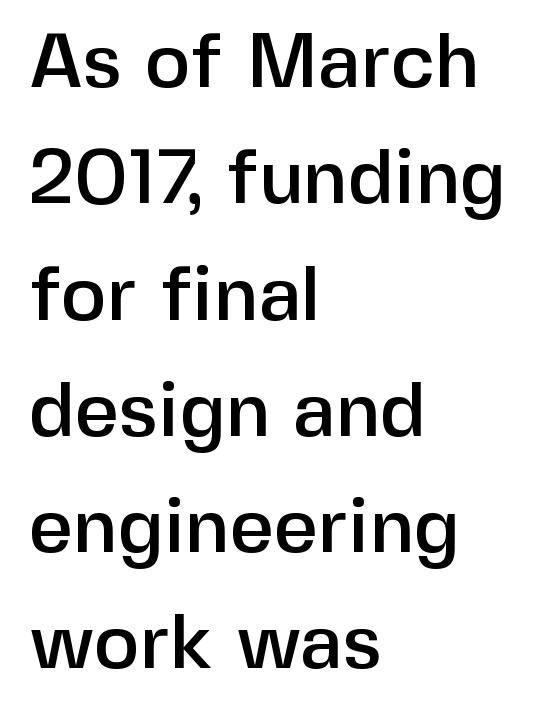
Q: Is the text italic (slanted)? A: No, it is upright.
Q: Is the typeface a serif or a sans-serif typeface? A: Sans-serif.
Q: Is the text underlined? A: No.
Q: How is the paragraph aligned? A: Left-aligned.
Q: Is the spacing between letters normal or unusually wide? A: Normal.
Q: Is the spacing between lines tight, normal or loose? A: Normal.
Q: Width (condensed, normal, or wide)? A: Normal.
Q: Stroke contrast? A: Low.
Q: x-height? A: Medium.
Q: Monospaced? A: No.
